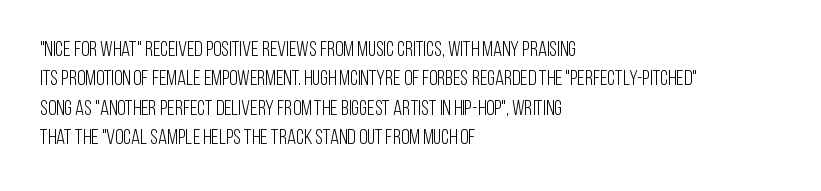
Q: Is the text bold? A: No.
Q: Is the text italic (slanted)? A: No, it is upright.
Q: Is the text underlined? A: No.
Q: How is the paragraph aligned? A: Left-aligned.
Q: Is the spacing between letters normal or unusually wide? A: Normal.
Q: Is the spacing between lines tight, normal or loose? A: Normal.
